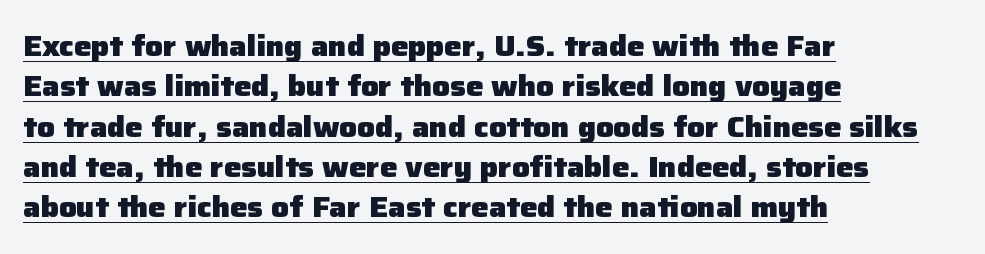
{"serif": "no", "italic": "no", "bold": "yes", "weight": "heavy", "width": "normal", "stroke_contrast": "low", "x_height": "medium", "monospaced": "no", "underline": "yes", "align": "left", "line_spacing": "normal", "line_spacing_ratio": 1.39, "letter_spacing": "normal", "letter_spacing_em": 0.0, "glyph_px": 29}
